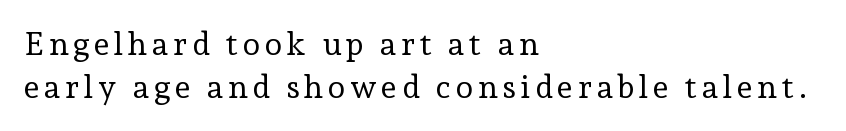
Q: Is the text bold? A: No.
Q: Is the text italic (slanted)? A: No, it is upright.
Q: Is the typeface a serif or a sans-serif typeface? A: Serif.
Q: Is the text underlined? A: No.
Q: How is the paragraph aligned? A: Left-aligned.
Q: Is the spacing between lines tight, normal or loose? A: Normal.
Q: Width (condensed, normal, or wide)? A: Normal.
Q: Stroke contrast? A: Low.
Q: x-height? A: Medium.
Q: Monospaced? A: No.
